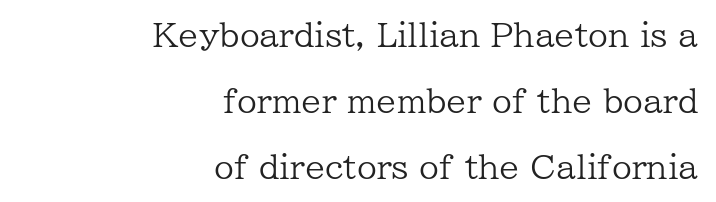
{"serif": "yes", "italic": "no", "bold": "no", "weight": "regular", "width": "normal", "stroke_contrast": "low", "x_height": "medium", "monospaced": "no", "underline": "no", "align": "right", "line_spacing": "loose", "line_spacing_ratio": 2.07, "letter_spacing": "normal", "letter_spacing_em": 0.0, "glyph_px": 32}
